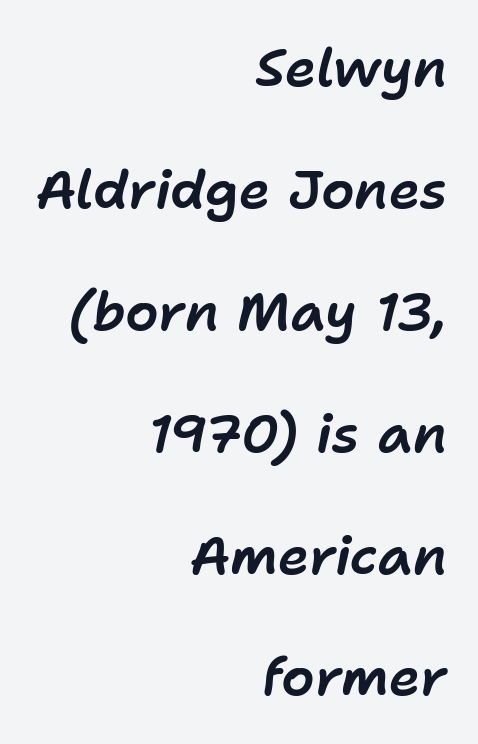
This sample uses an oblique cut, with every glyph tilted off the vertical. Notice the wide empty band between every row — that's loose leading. Letter spacing: default. Clear beneath every line of the passage.
